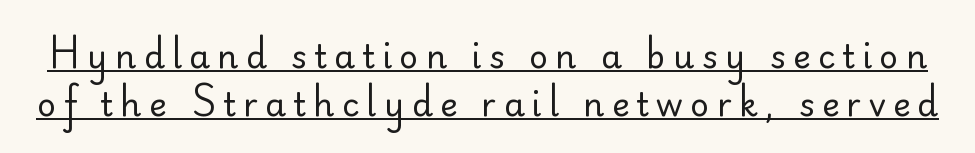
No heavy texture on the line: the type isn't bold. The tracking jumps out immediately: characters are airy and widely separated. To sum up the face: it is a sans, with no serifs. Whoever set this chose a conventional vertical rhythm. Varying glyph widths throughout — classic text-font behaviour.
